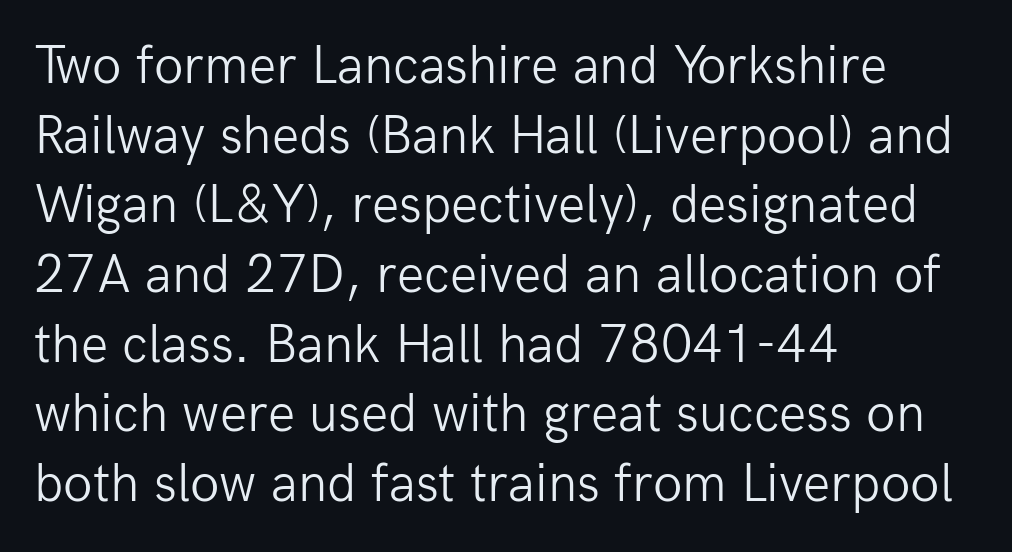
{"serif": "no", "italic": "no", "bold": "no", "weight": "light", "width": "normal", "stroke_contrast": "low", "x_height": "medium", "monospaced": "no", "underline": "no", "align": "left", "line_spacing": "normal", "line_spacing_ratio": 1.29, "letter_spacing": "normal", "letter_spacing_em": 0.0, "glyph_px": 54}
